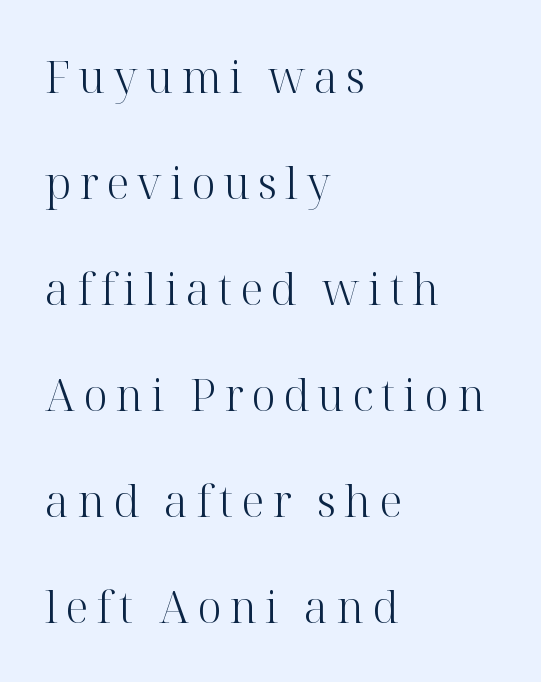
The image shows 44 px light serif type, upright; set left-aligned, loose line spacing (2.41x), not underlined; high stroke contrast and a medium x-height.
